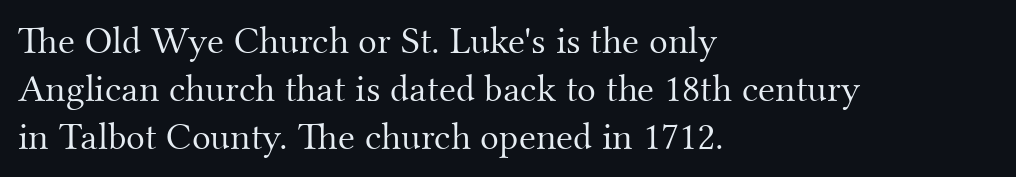
The image shows 39 px light serif type, upright; set left-aligned, line spacing 1.23x, normal letter spacing, not underlined; medium stroke contrast and a small x-height.
